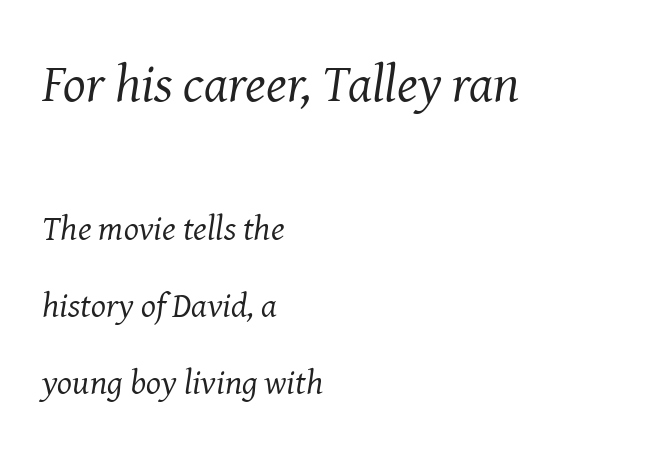
Q: Is the text bold? A: No.
Q: Is the text italic (slanted)? A: Yes, it leans right by about 8 degrees.
Q: Is the typeface a serif or a sans-serif typeface? A: Serif.
Q: Is the text underlined? A: No.
Q: How is the paragraph aligned? A: Left-aligned.
Q: Is the spacing between letters normal or unusually wide? A: Normal.
Q: Is the spacing between lines tight, normal or loose? A: Loose.
Q: Which block of text is set in a larger size, the first (top) or the second (bottom)? A: The first (top) one.
Q: Width (condensed, normal, or wide)? A: Normal.
Q: Stroke contrast? A: Medium.
Q: x-height? A: Medium.
Q: Monospaced? A: No.
